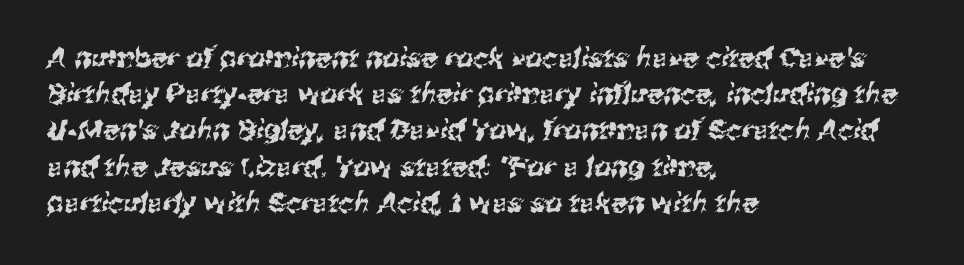
{"underline": "no", "align": "left", "line_spacing": "normal", "line_spacing_ratio": 1.34, "letter_spacing": "normal", "letter_spacing_em": 0.0, "glyph_px": 27}
